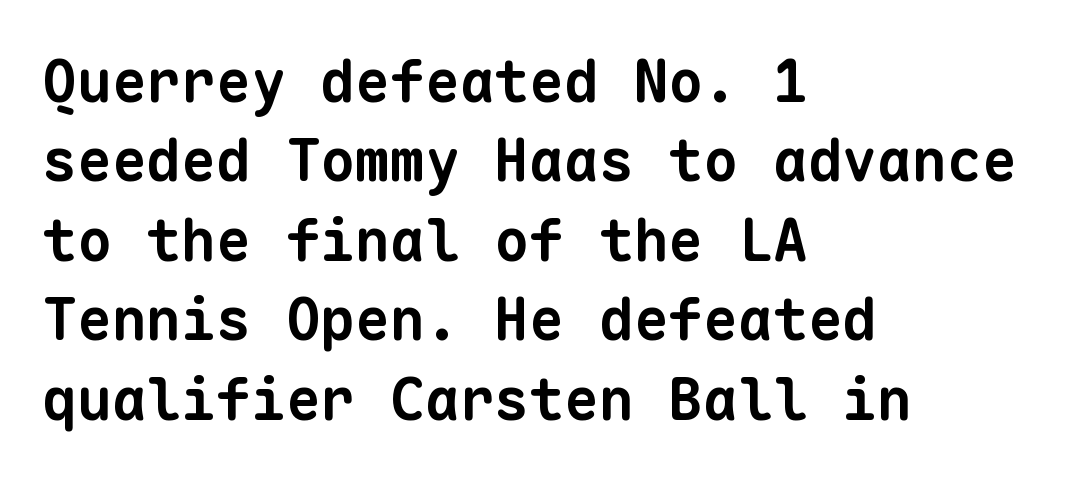
The image shows 58 px bold sans-serif type, monospaced; set left-aligned, normal line spacing (1.37x), normal letter spacing, not underlined; low stroke contrast and a medium x-height.
